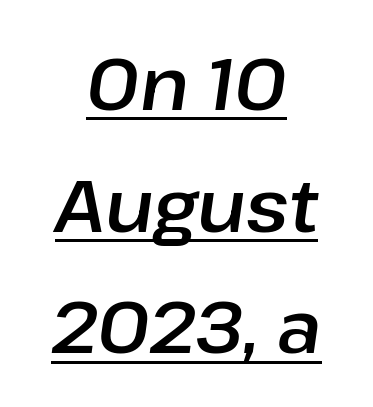
{"italic": "yes", "lean": "right", "slant_degrees": 8, "width": "normal", "stroke_contrast": "low", "x_height": "medium", "monospaced": "no", "underline": "yes", "align": "center", "line_spacing": "normal", "line_spacing_ratio": 1.69, "letter_spacing": "normal", "letter_spacing_em": 0.0, "glyph_px": 72}
